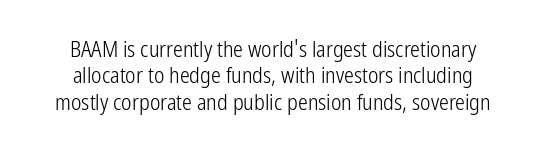
Q: Is the text bold? A: No.
Q: Is the text italic (slanted)? A: No, it is upright.
Q: Is the text underlined? A: No.
Q: Is the spacing between letters normal or unusually wide? A: Normal.
